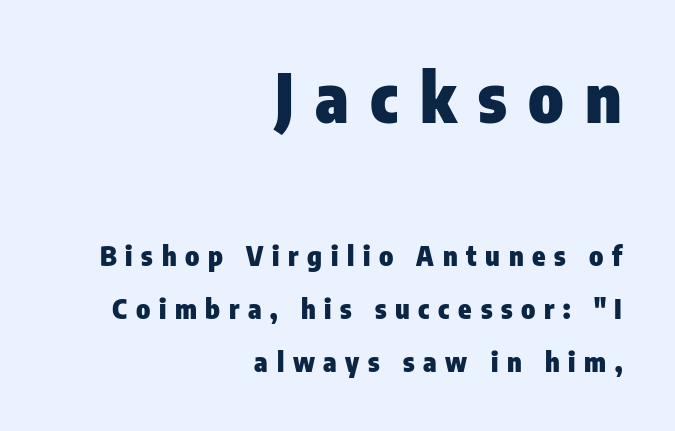
{"serif": "no", "italic": "no", "bold": "yes", "weight": "heavy", "width": "condensed", "stroke_contrast": "low", "x_height": "medium", "monospaced": "no", "underline": "no", "align": "right", "line_spacing": "loose", "line_spacing_ratio": 1.96, "letter_spacing": "wide", "letter_spacing_em": 0.32, "larger_block": "first", "size_ratio": 2.48, "glyph_px": 67}
